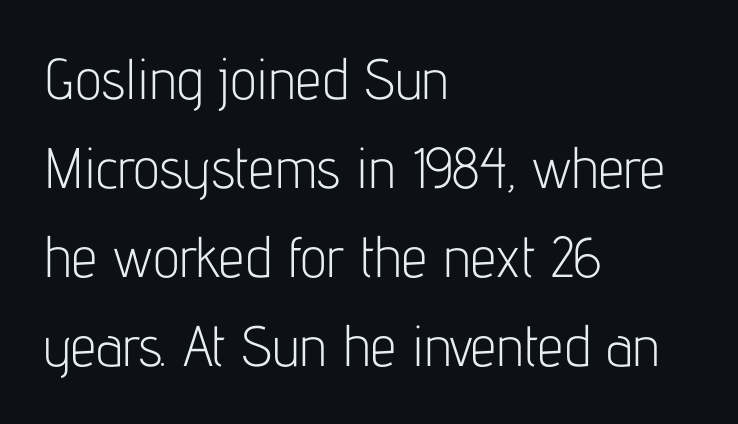
{"serif": "no", "italic": "no", "bold": "no", "weight": "light", "width": "condensed", "stroke_contrast": "low", "x_height": "medium", "monospaced": "no", "underline": "no", "align": "left", "line_spacing": "normal", "line_spacing_ratio": 1.56, "letter_spacing": "normal", "letter_spacing_em": 0.0, "glyph_px": 57}
